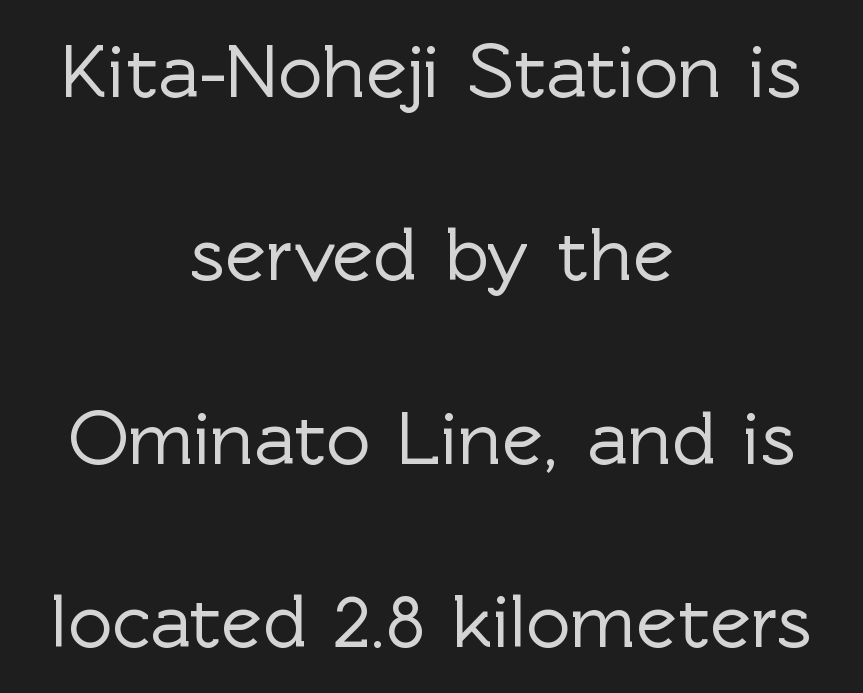
Q: Is the text italic (slanted)? A: No, it is upright.
Q: Is the typeface a serif or a sans-serif typeface? A: Sans-serif.
Q: Is the text underlined? A: No.
Q: How is the paragraph aligned? A: Centered.
Q: Is the spacing between letters normal or unusually wide? A: Normal.
Q: Is the spacing between lines tight, normal or loose? A: Loose.
Q: Width (condensed, normal, or wide)? A: Normal.
Q: x-height? A: Medium.
Q: Monospaced? A: No.
